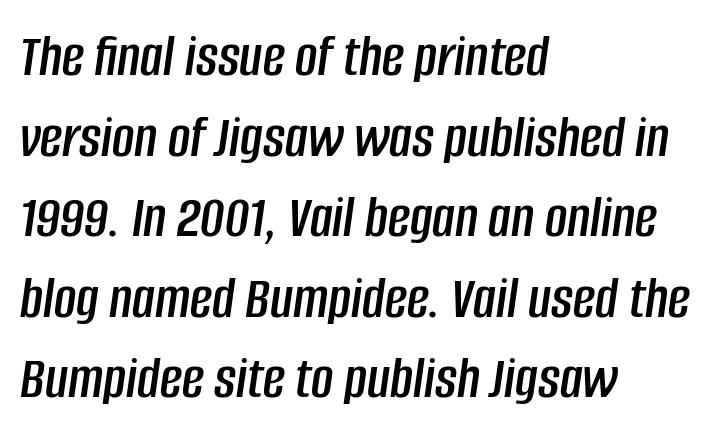
The ragged edge is on the right, which tells us the setting is flush left. Bare-footed words on every line. These lines keep a tight, regular rhythm from letter to letter. An italicized treatment has been applied to the whole sample. Rows of type keep a routine distance in the vertical direction.
